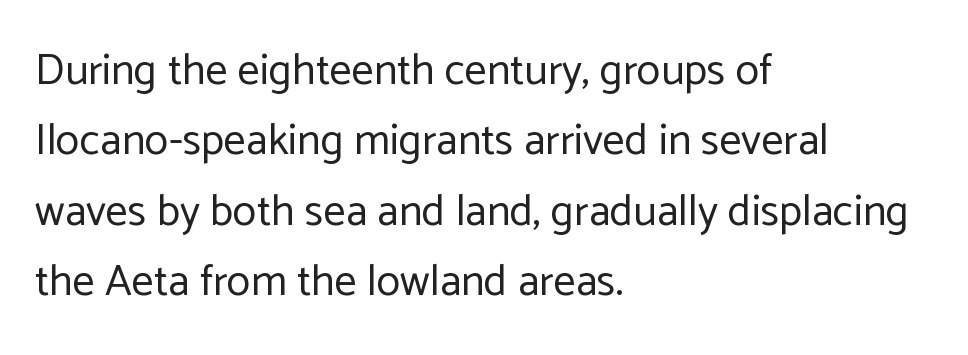
{"serif": "no", "italic": "no", "bold": "no", "weight": "regular", "width": "normal", "stroke_contrast": "low", "x_height": "medium", "monospaced": "no", "underline": "no", "align": "left", "line_spacing": "normal", "line_spacing_ratio": 1.6, "letter_spacing": "normal", "letter_spacing_em": 0.0, "glyph_px": 44}
